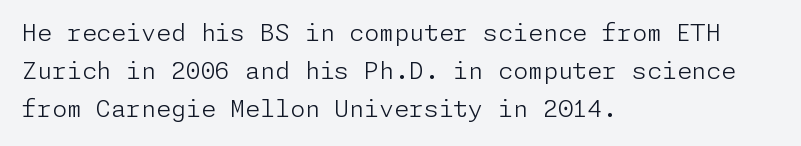
Q: Is the text bold? A: No.
Q: Is the text italic (slanted)? A: No, it is upright.
Q: Is the text underlined? A: No.
Q: How is the paragraph aligned? A: Left-aligned.
Q: Is the spacing between letters normal or unusually wide? A: Normal.
Q: Is the spacing between lines tight, normal or loose? A: Normal.
